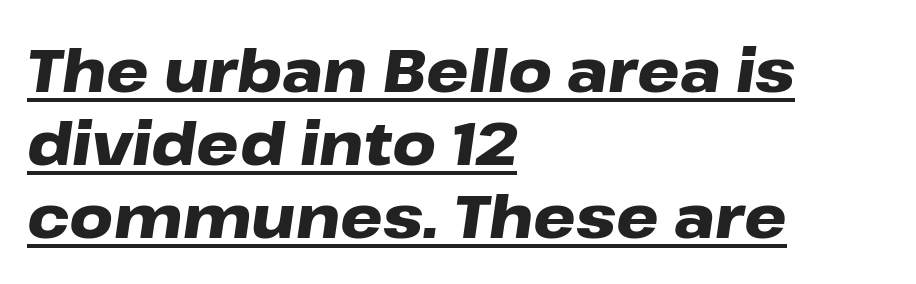
Look at the stroke-to-counter ratio: heavy, a bold. The compositor pushed each line to the left boundary. The letters advance in unequal steps, a hallmark of proportional type. A continuous stroke trails under the words, as in a hyperlink.
